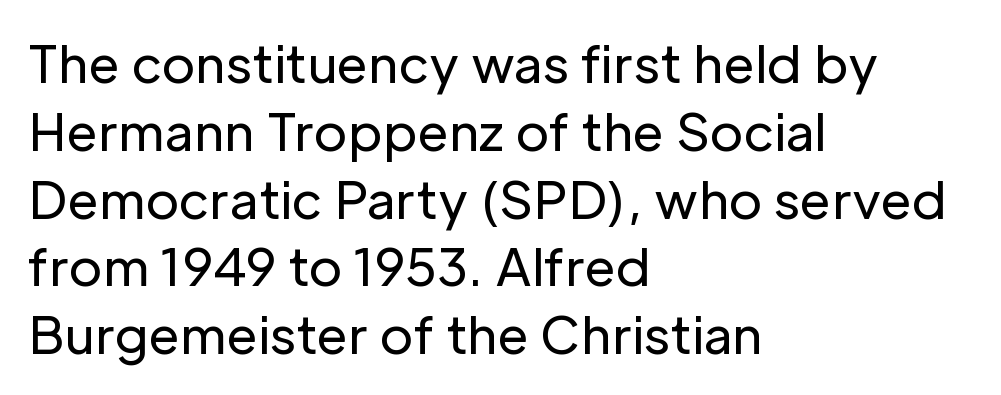
The passage shown stacks its lines at a standard gap. The typeface chosen for these lines omits serifs. The lettering holds an erect, upright posture throughout. Between one letter and the next there's only the usual sliver of space.
